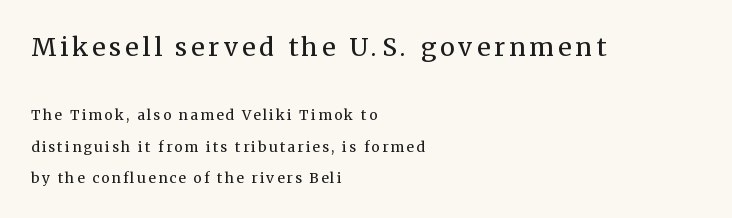
Nothing heavy about these letters — not bold at all. Posture: vertical. Anything drawn beneath the words? Only blank space. The designer gave the opening block more size than the closing block.
